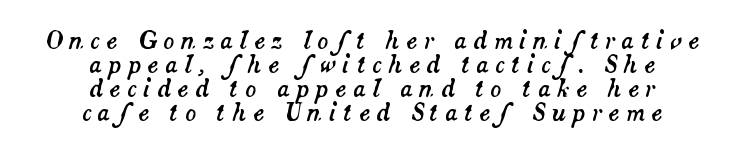
The image shows 23 px text type, italic (leaning right); set centered, tight line spacing (1.05x), unusually wide letter spacing (+0.28 em), not underlined.
